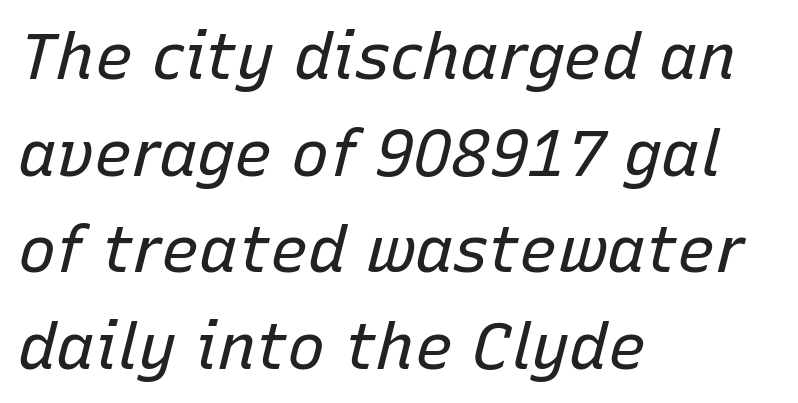
The image shows 64 px regular-weight type, italic (leaning right); set left-aligned, normal line spacing (1.51x), normal letter spacing, not underlined; low stroke contrast and a medium x-height.
